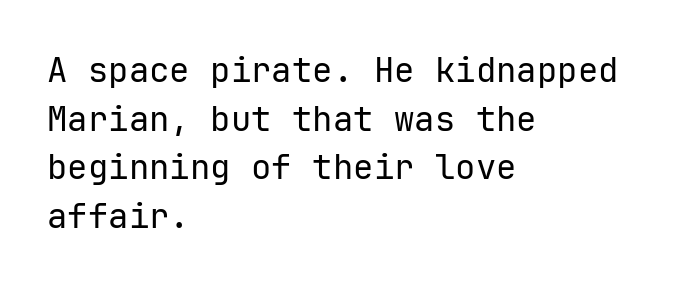
Underlining? Definitely not there. The type sits square on the baseline with zero lean. Is there much room between lines? A standard amount, neither cramped nor airy. Does the type have serifs? No, each stem ends abruptly. Heft: none added — not bold. The rag falls on the right side of this text block.
